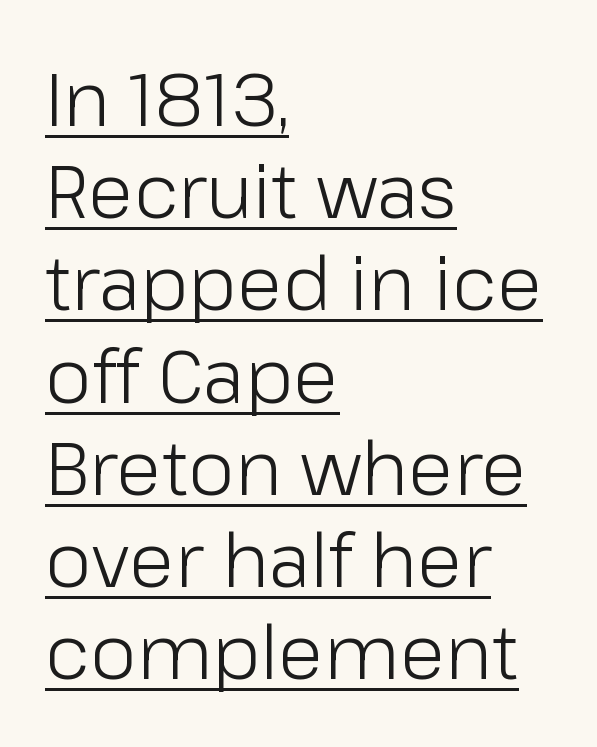
{"serif": "no", "italic": "no", "bold": "no", "weight": "light", "width": "normal", "stroke_contrast": "low", "x_height": "medium", "monospaced": "no", "underline": "yes", "align": "left", "line_spacing_ratio": 1.23, "letter_spacing": "normal", "letter_spacing_em": 0.0, "glyph_px": 75}
